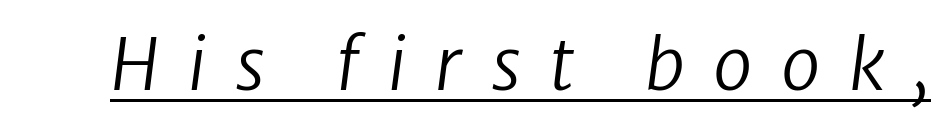
{"italic": "yes", "lean": "right", "slant_degrees": 8, "bold": "no", "weight": "regular", "width": "normal", "stroke_contrast": "low", "x_height": "medium", "monospaced": "no", "underline": "yes", "letter_spacing": "wide", "letter_spacing_em": 0.4, "glyph_px": 71}
